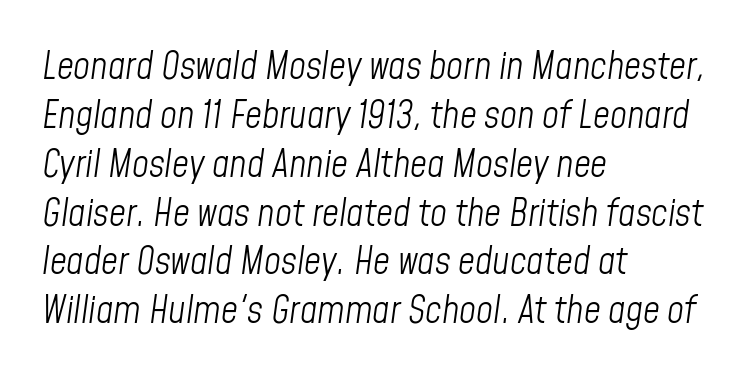
The image shows 37 px light, condensed type, italic (leaning right); set left-aligned, normal line spacing (1.32x), normal letter spacing, not underlined; low stroke contrast and a medium x-height.
